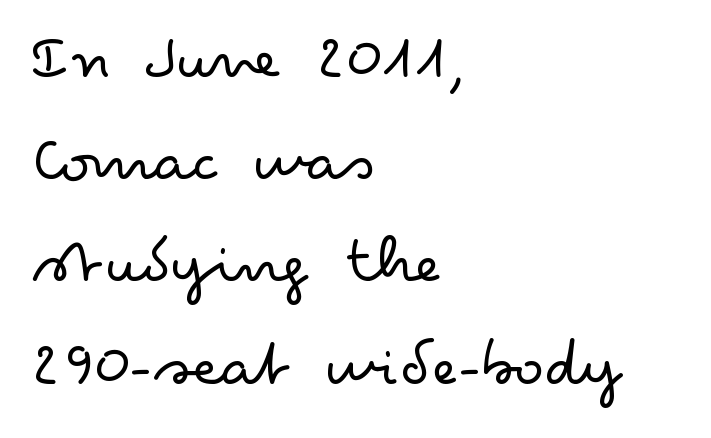
The typeface chosen for these lines omits serifs. Typeset ragged right — the left edge is the straight one. Is there any slant? The stems are plumb. Character widths vary here, with narrow letters taking less room than wide ones. Words appear dense and cohesive because spacing is normal. The leading is moderate, giving the passage an even texture.
